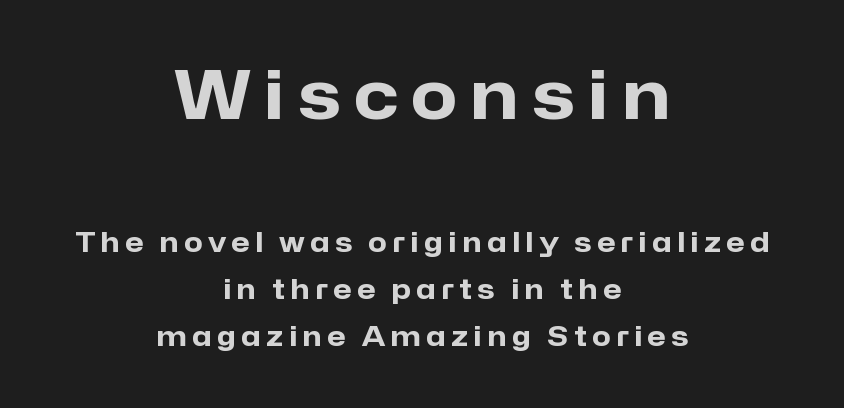
{"serif": "no", "italic": "no", "bold": "yes", "weight": "heavy", "width": "normal", "stroke_contrast": "low", "x_height": "medium", "monospaced": "no", "underline": "no", "align": "center", "line_spacing_ratio": 1.75, "letter_spacing": "wide", "letter_spacing_em": 0.2, "larger_block": "first", "size_ratio": 2.48, "glyph_px": 67}
